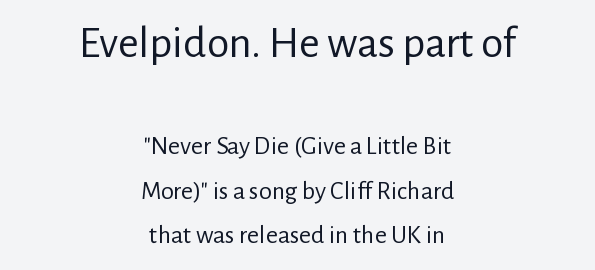
The letterforms sit shoulder to shoulder at normal distance. This layout puts the oversized block above and the modest block below. Clear beneath every line of the passage. The rendering uses natural spacing where letterforms have individual widths. The font's upright variant was chosen for this text.
